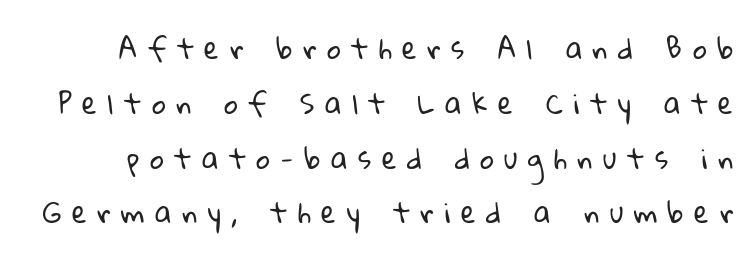
The image shows 27 px text type; set loose line spacing (2.03x), unusually wide letter spacing (+0.39 em), not underlined.
